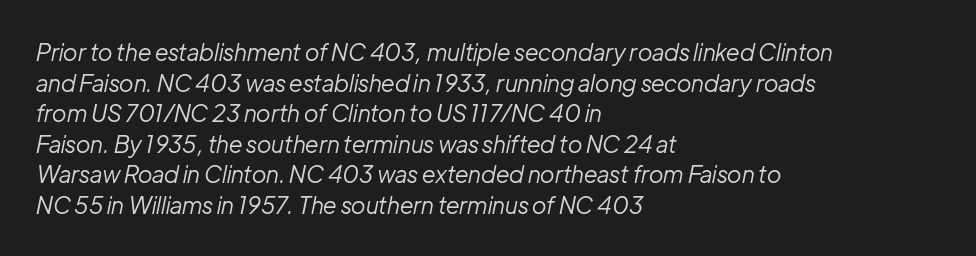
Q: Is the text bold? A: No.
Q: Is the text italic (slanted)? A: Yes, it leans right by about 12 degrees.
Q: Is the text underlined? A: No.
Q: How is the paragraph aligned? A: Left-aligned.
Q: Is the spacing between letters normal or unusually wide? A: Normal.
Q: Is the spacing between lines tight, normal or loose? A: Normal.
